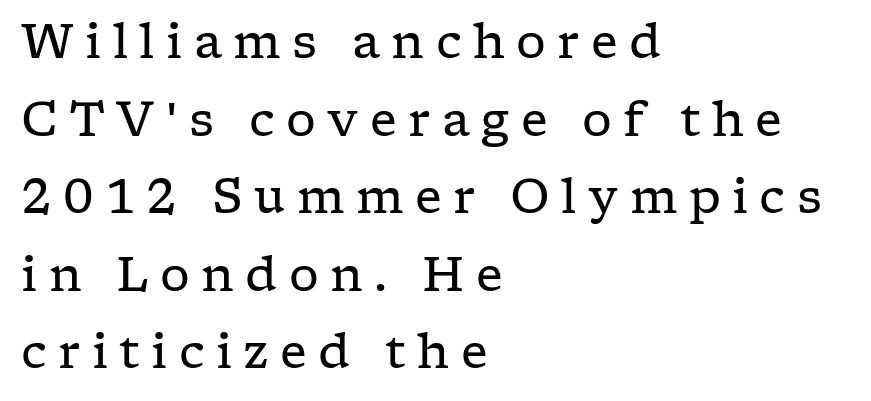
The weight tops out at a normal text grade. Looks like regular typesetting: each glyph gets only the width it needs. Posture: straight, roman, zero tilt. The specimen omits any rule beneath the text block's lines.
